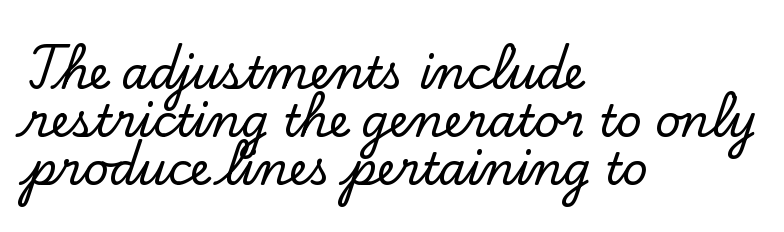
{"serif": "yes", "width": "normal", "stroke_contrast": "low", "x_height": "small", "monospaced": "no", "underline": "no", "align": "left", "line_spacing": "tight", "line_spacing_ratio": 1.09, "letter_spacing": "normal", "letter_spacing_em": 0.0, "glyph_px": 44}
